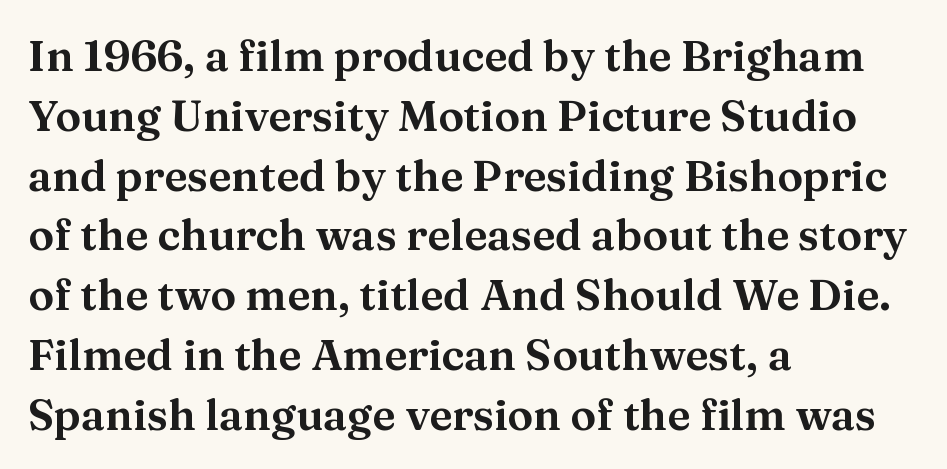
{"serif": "yes", "italic": "no", "width": "wide", "stroke_contrast": "medium", "x_height": "medium", "monospaced": "no", "underline": "no", "align": "left", "line_spacing": "normal", "line_spacing_ratio": 1.39, "letter_spacing": "normal", "letter_spacing_em": 0.0, "glyph_px": 43}
